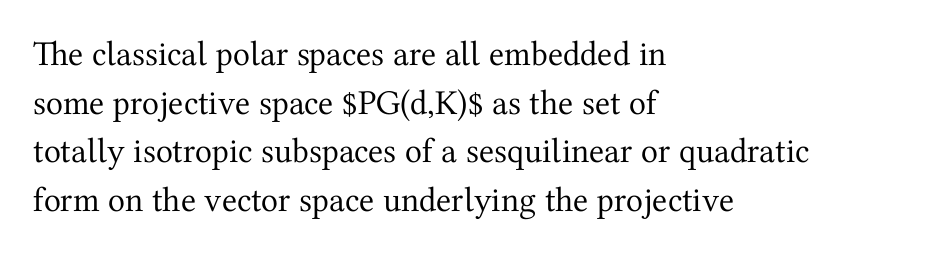
Do the characters align in a grid? No, the font is proportional. Horizontally, the lines are justified to the leading edge only. A clean baseline with only descenders dipping below it. Characters follow at the spacing the type designer built in. The specimen reads as upright at a glance. Evenly set lines give the paragraph a standard silhouette.
